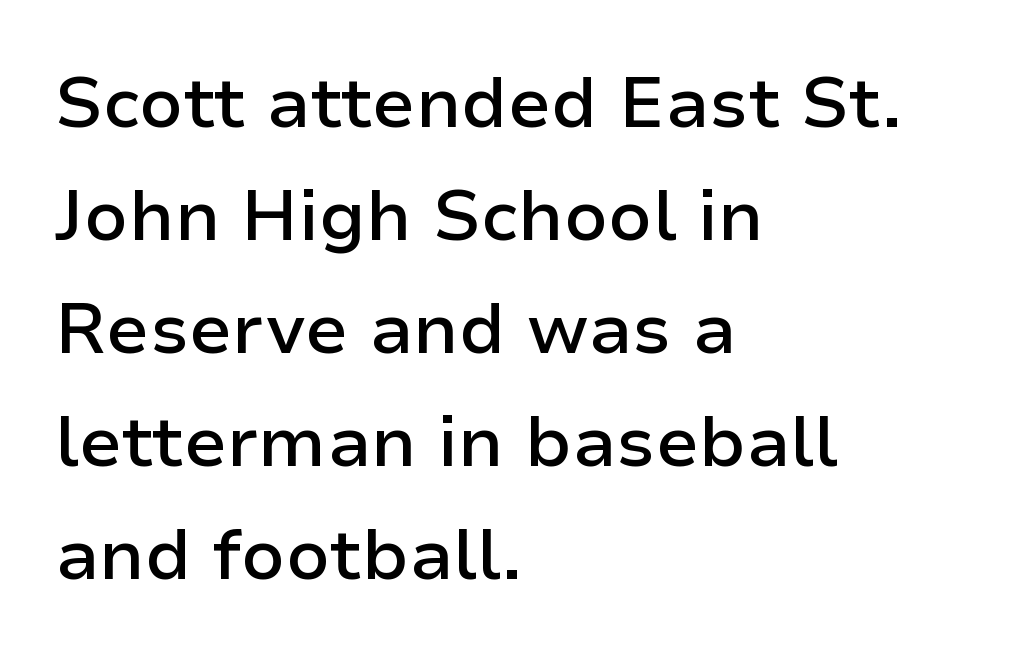
Typesetter's note: demi weight, one step under bold. One glance says typical: line gaps are just what's usual. Notice how the passage keeps a crisp vertical edge on the left only. It's the straight-up-and-down kind of type.
